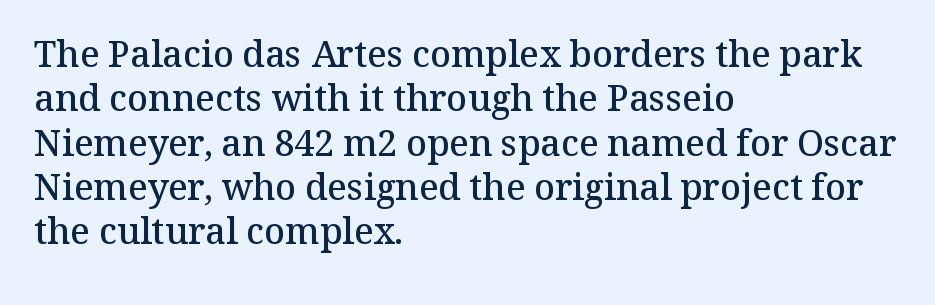
{"serif": "yes", "italic": "no", "bold": "semi", "weight": "semibold", "width": "normal", "stroke_contrast": "medium", "x_height": "medium", "monospaced": "no", "underline": "no", "align": "left", "line_spacing_ratio": 1.23, "letter_spacing": "normal", "letter_spacing_em": 0.0, "glyph_px": 36}
